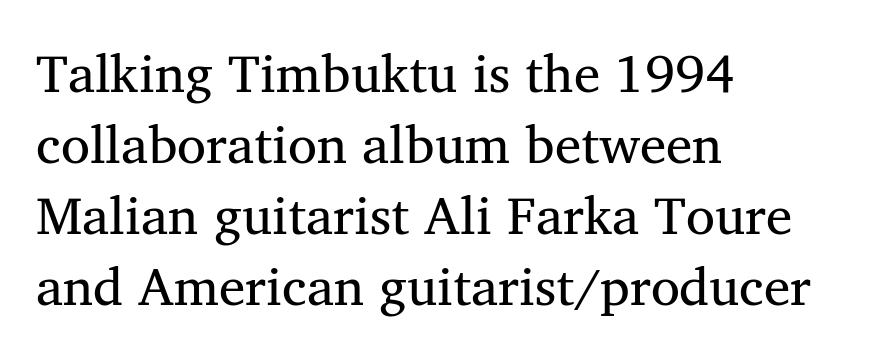
{"serif": "yes", "bold": "no", "weight": "regular", "width": "normal", "stroke_contrast": "medium", "x_height": "medium", "monospaced": "no", "underline": "no", "align": "left", "line_spacing": "normal", "line_spacing_ratio": 1.34, "letter_spacing": "normal", "letter_spacing_em": 0.0, "glyph_px": 53}
